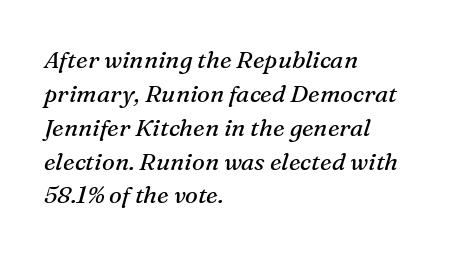
{"italic": "yes", "lean": "right", "slant_degrees": 16, "bold": "no", "underline": "no", "align": "left", "line_spacing": "normal", "line_spacing_ratio": 1.41, "letter_spacing": "normal", "letter_spacing_em": 0.0, "glyph_px": 24}
